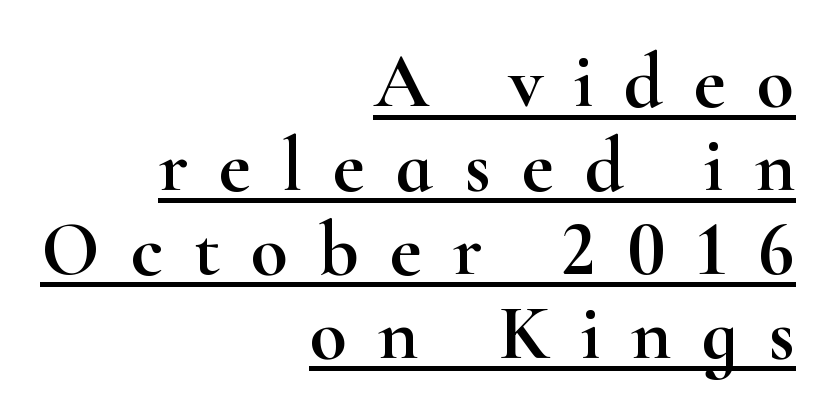
The image shows 77 px wide serif type, upright; set right-aligned, tight line spacing (1.09x), unusually wide letter spacing (+0.4 em), underlined; high stroke contrast and a small x-height.
